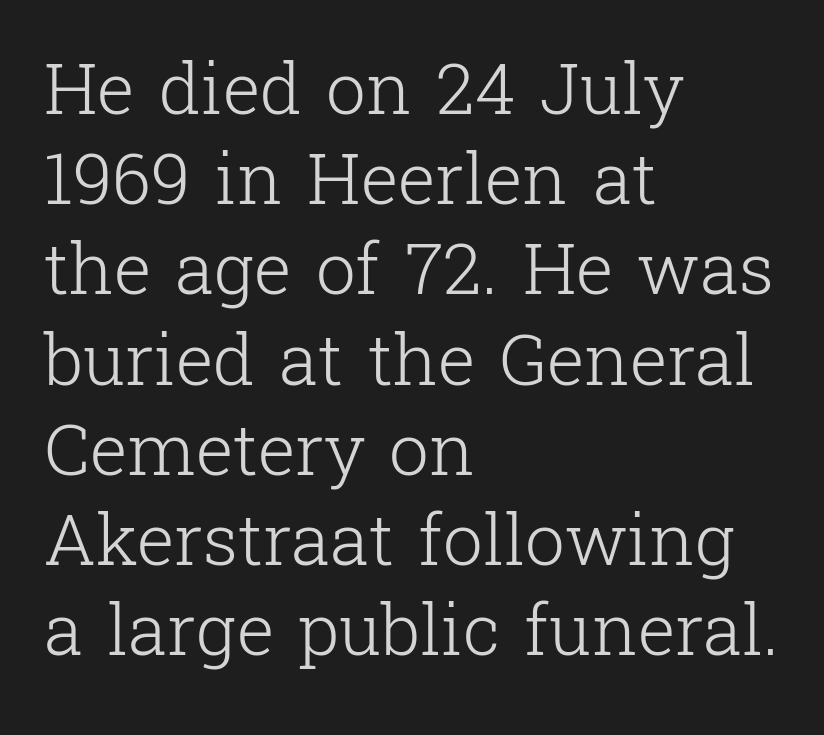
Beneath every word, the page is bare. This sample uses plain, unmodified letter spacing. Evenly set lines give the paragraph a standard silhouette. Ordinary non-slanted type is in use.
